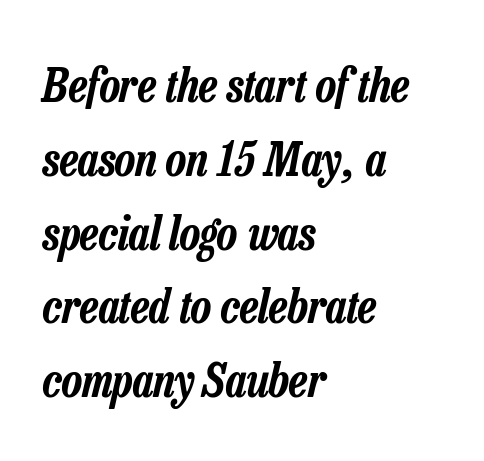
{"italic": "yes", "lean": "right", "slant_degrees": 13, "width": "condensed", "stroke_contrast": "low", "x_height": "medium", "monospaced": "no", "underline": "no", "align": "left", "line_spacing": "normal", "line_spacing_ratio": 1.57, "letter_spacing": "normal", "letter_spacing_em": 0.0, "glyph_px": 47}
